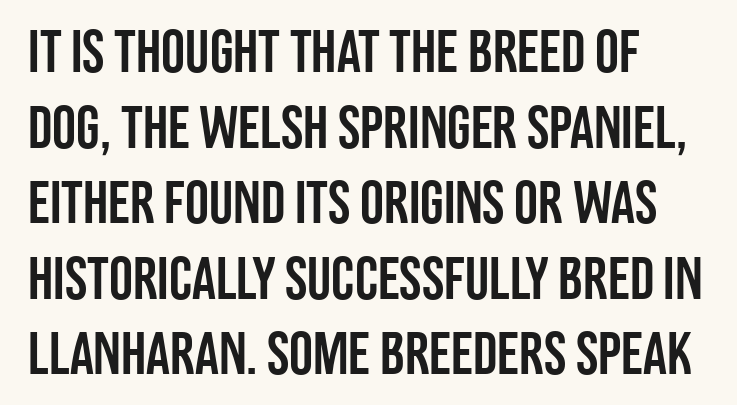
The image shows 60 px condensed sans-serif type, upright; set left-aligned, normal line spacing (1.26x), normal letter spacing, not underlined; low stroke contrast and a large x-height.
